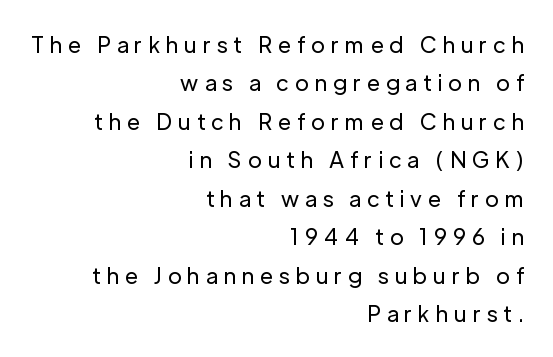
{"italic": "no", "bold": "no", "underline": "no", "align": "right", "line_spacing_ratio": 1.75, "letter_spacing": "wide", "letter_spacing_em": 0.28, "glyph_px": 22}
